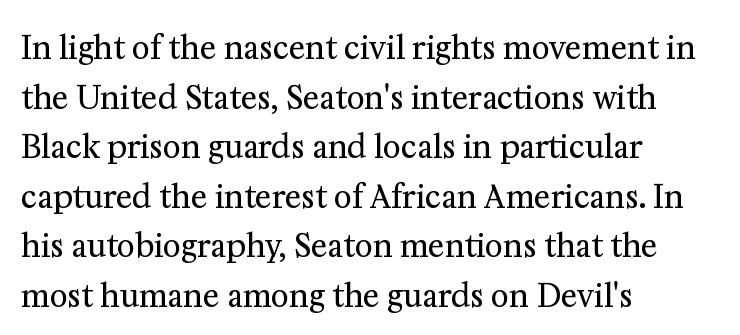
Letters have the restrained weight of plain body copy at most. The face used here is seriffed, in the tradition of book romans. No word sits above an underline. The setting favours the left margin, as ordinary paragraphs usually do.
